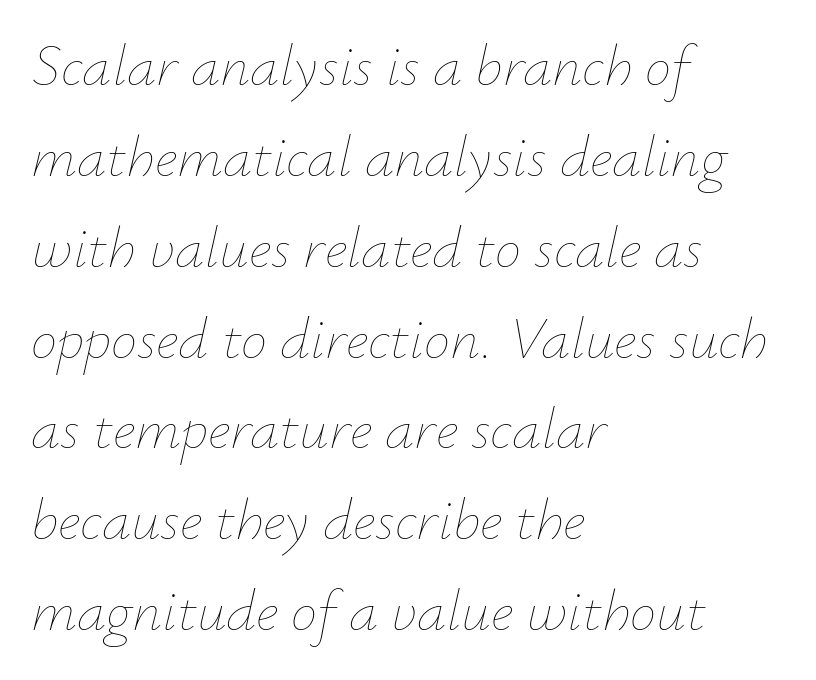
{"italic": "yes", "lean": "right", "slant_degrees": 12, "bold": "no", "weight": "thin", "width": "normal", "stroke_contrast": "low", "x_height": "small", "monospaced": "no", "underline": "no", "align": "left", "line_spacing": "normal", "line_spacing_ratio": 1.54, "letter_spacing": "normal", "letter_spacing_em": 0.0, "glyph_px": 59}
